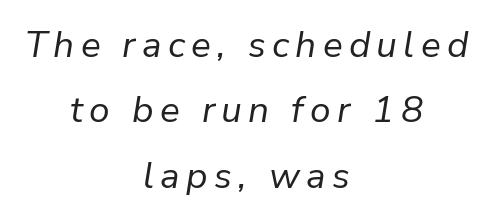
The image shows 37 px regular-weight type, italic (leaning right); set centered, line spacing 1.77x, not underlined; low stroke contrast and a medium x-height.
